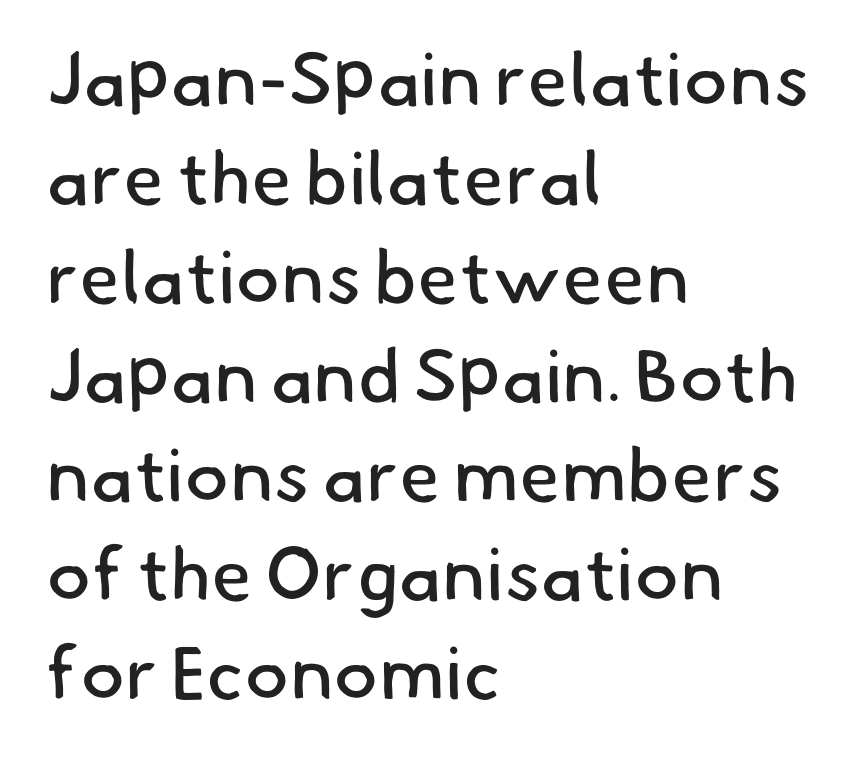
No heavy texture on the line: the type isn't bold. These lines keep a tight, regular rhythm from letter to letter. The text was rendered using a sans face with plain stroke endings. Check the space under the baseline: it is left empty. If you measured baseline to baseline, you'd find a middling distance.
